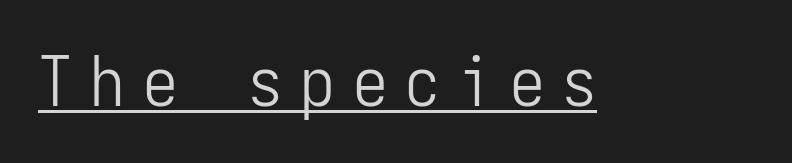
{"serif": "no", "italic": "no", "bold": "no", "weight": "light", "width": "condensed", "stroke_contrast": "low", "x_height": "medium", "monospaced": "yes", "underline": "yes", "letter_spacing": "wide", "letter_spacing_em": 0.26, "glyph_px": 69}
